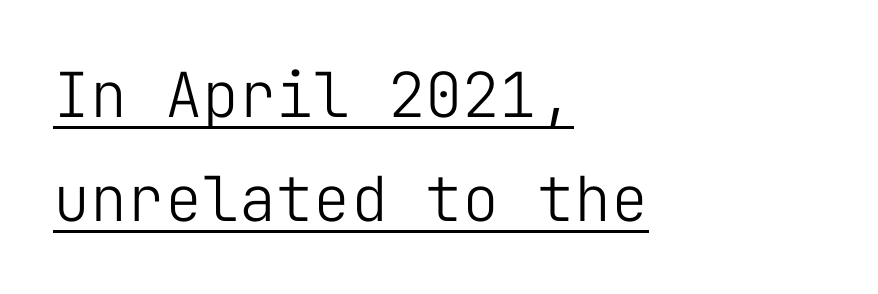
The image shows 62 px light sans-serif type, upright, monospaced; set left-aligned, normal line spacing (1.68x), normal letter spacing, underlined; low stroke contrast and a medium x-height.
